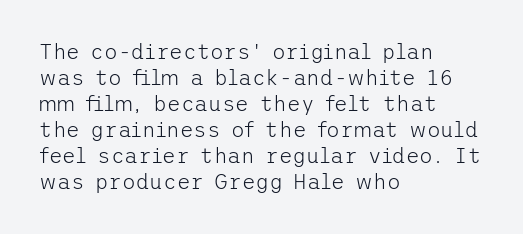
{"italic": "no", "bold": "no", "underline": "no", "align": "left", "line_spacing_ratio": 1.24, "letter_spacing": "normal", "letter_spacing_em": 0.0, "glyph_px": 21}
